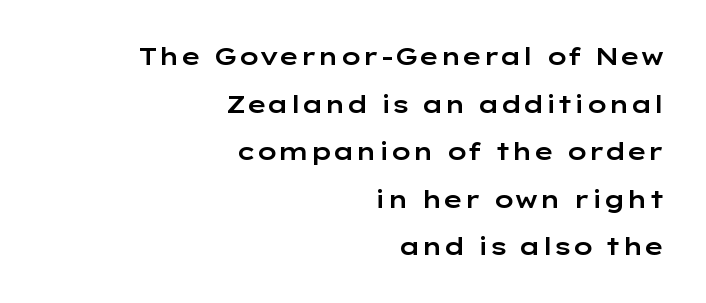
The image shows 24 px text type, upright; set right-aligned, loose line spacing (1.98x), normal letter spacing, not underlined.
